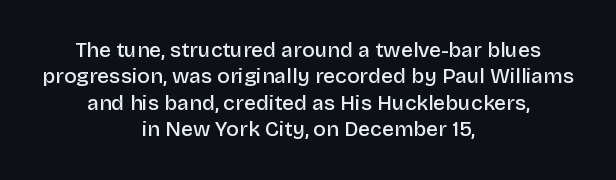
The image shows 21 px text type, upright; set centered, normal line spacing (1.26x), normal letter spacing, not underlined.
